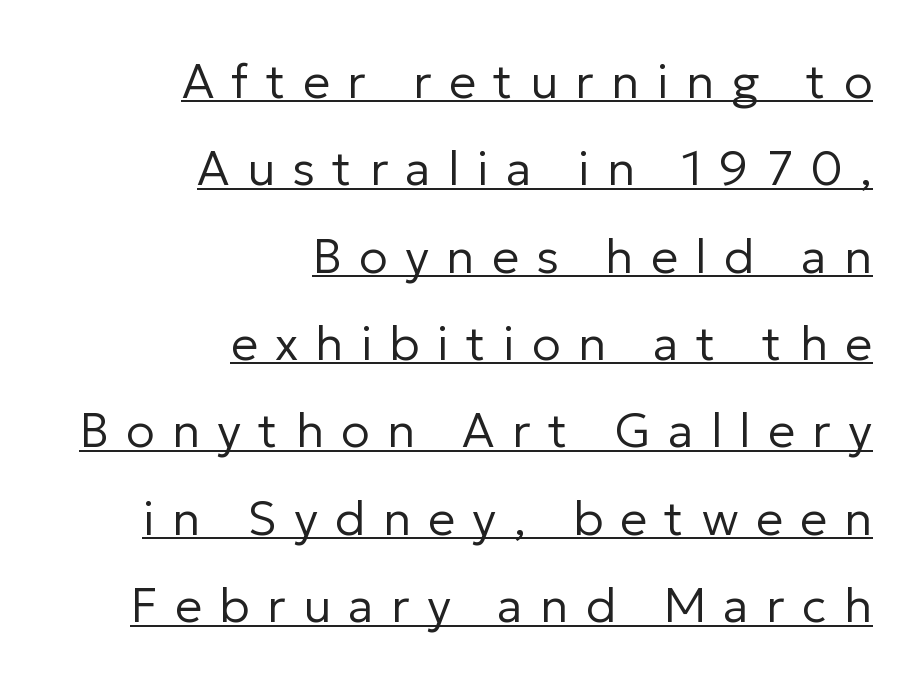
{"serif": "no", "italic": "no", "bold": "no", "weight": "regular", "width": "normal", "stroke_contrast": "low", "x_height": "medium", "monospaced": "no", "underline": "yes", "align": "right", "line_spacing_ratio": 1.82, "letter_spacing": "wide", "letter_spacing_em": 0.36, "glyph_px": 48}
